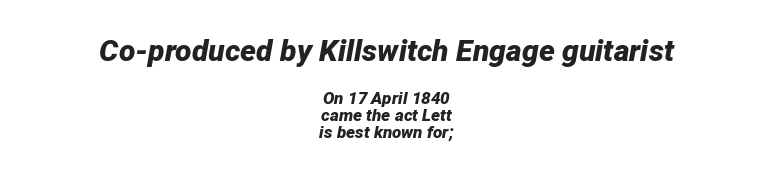
Q: Is the text bold? A: Yes.
Q: Is the text italic (slanted)? A: Yes, it leans right by about 12 degrees.
Q: Is the text underlined? A: No.
Q: How is the paragraph aligned? A: Centered.
Q: Is the spacing between letters normal or unusually wide? A: Normal.
Q: Is the spacing between lines tight, normal or loose? A: Tight.
Q: Which block of text is set in a larger size, the first (top) or the second (bottom)? A: The first (top) one.
Q: Width (condensed, normal, or wide)? A: Normal.
Q: Stroke contrast? A: Low.
Q: x-height? A: Medium.
Q: Monospaced? A: No.
